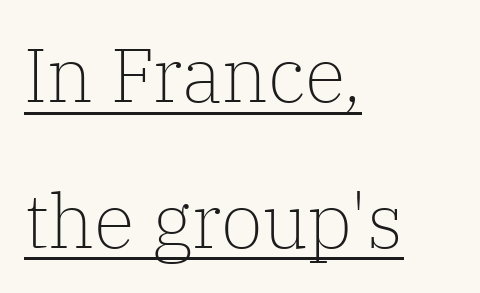
{"serif": "yes", "italic": "no", "bold": "no", "weight": "light", "width": "normal", "stroke_contrast": "low", "x_height": "medium", "monospaced": "no", "underline": "yes", "align": "left", "line_spacing": "loose", "line_spacing_ratio": 1.92, "letter_spacing": "normal", "letter_spacing_em": 0.0, "glyph_px": 76}
